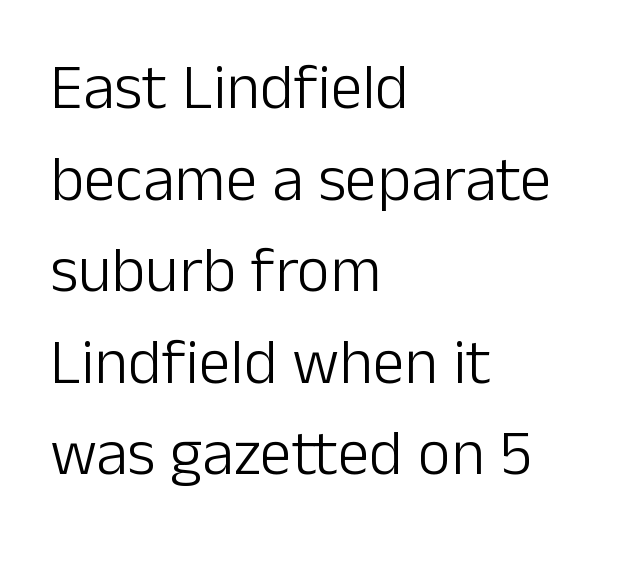
The vertical gap from one line to the next is medium. The foot of each line stays bare and open. Stem width sits at or under what a default text font uses. The glyphs in this specimen are sans serif. This sample is left-justified, so line endings fall wherever the words run out.
